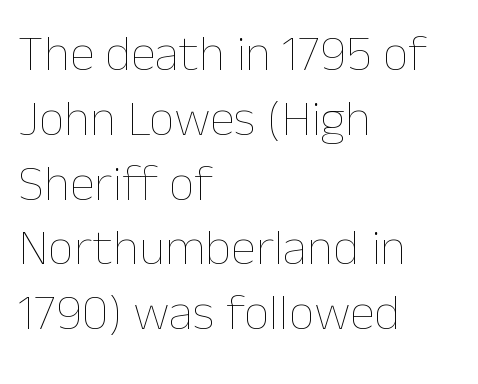
The image shows 51 px thin type, upright; set left-aligned, normal line spacing (1.27x), normal letter spacing, not underlined; low stroke contrast and a medium x-height.
